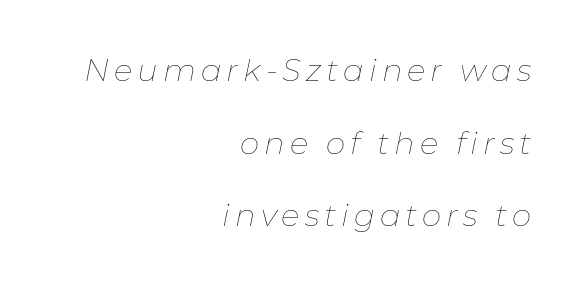
The image shows 31 px thin type, italic (leaning right); set right-aligned, loose line spacing (2.34x), not underlined; low stroke contrast and a medium x-height.
